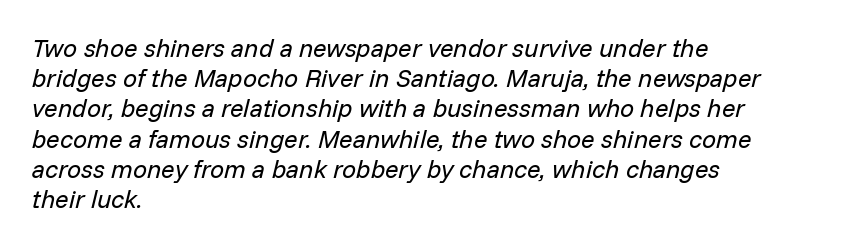
The image shows 25 px text type, italic (leaning right); set left-aligned, line spacing 1.21x, normal letter spacing, not underlined.
